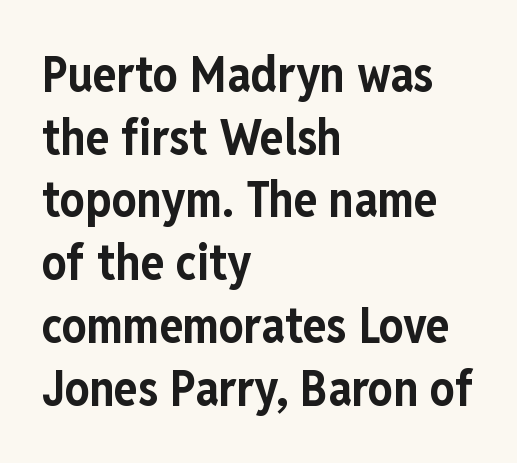
Short and long lines alike share a common starting point at left. Interline gaps are of average width in this sample. Designer's note — italics off, roman on. You'd pick this weight for a headline — it's a proper bold. The baseline area is clear. The passage shown is typeset with a sans-serif family.
